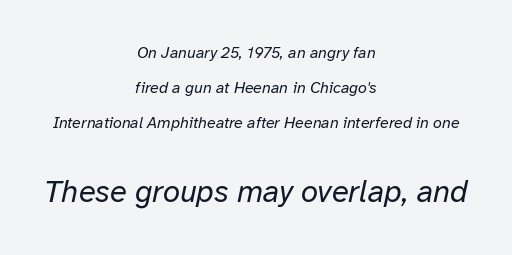
Q: Is the text bold? A: No.
Q: Is the text italic (slanted)? A: Yes, it leans right by about 12 degrees.
Q: Is the text underlined? A: No.
Q: How is the paragraph aligned? A: Centered.
Q: Is the spacing between letters normal or unusually wide? A: Normal.
Q: Is the spacing between lines tight, normal or loose? A: Loose.
Q: Which block of text is set in a larger size, the first (top) or the second (bottom)? A: The second (bottom) one.
Q: Width (condensed, normal, or wide)? A: Normal.
Q: Stroke contrast? A: Low.
Q: x-height? A: Medium.
Q: Monospaced? A: No.
